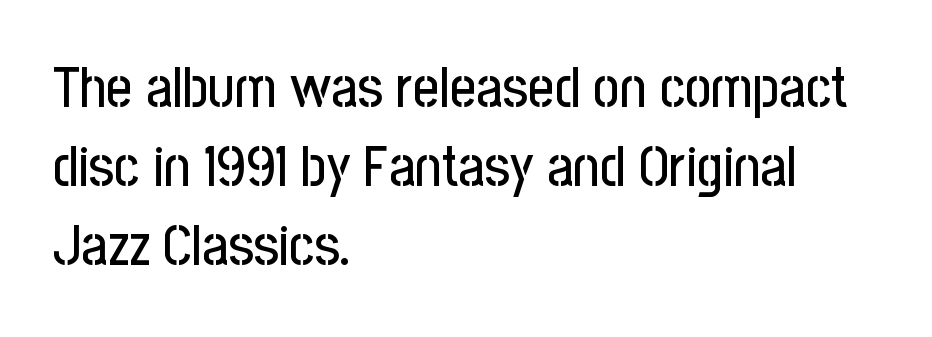
Q: Is the text italic (slanted)? A: No, it is upright.
Q: Is the typeface a serif or a sans-serif typeface? A: Sans-serif.
Q: Is the text underlined? A: No.
Q: How is the paragraph aligned? A: Left-aligned.
Q: Is the spacing between letters normal or unusually wide? A: Normal.
Q: Is the spacing between lines tight, normal or loose? A: Normal.
Q: Width (condensed, normal, or wide)? A: Condensed.
Q: Stroke contrast? A: Low.
Q: x-height? A: Medium.
Q: Monospaced? A: No.
